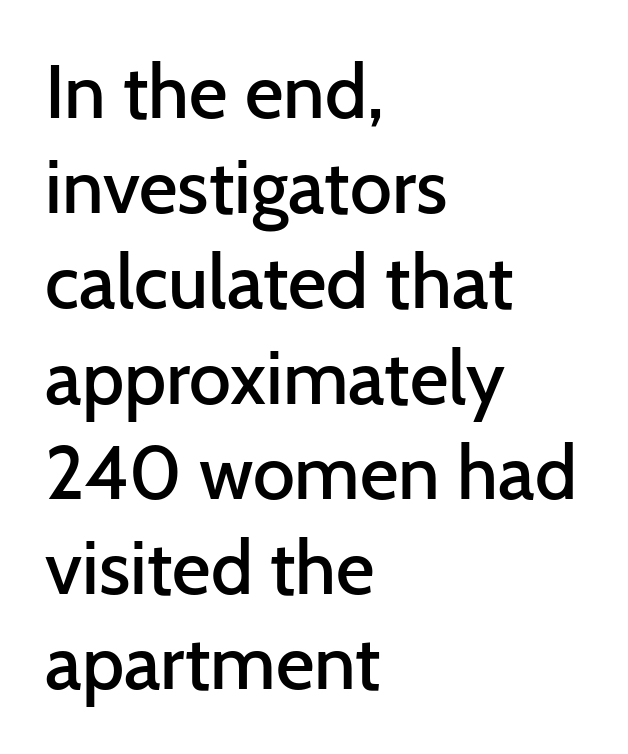
Letterform terminals end flat and unadorned throughout the passage. Anything drawn beneath the words? Only blank space. The face used here is proportionally spaced, like ordinary book or web type. The rag falls on the right side of this text block. Inter-character spacing is left at the font's built-in metrics. Does the leading feel generous? No, just average.
